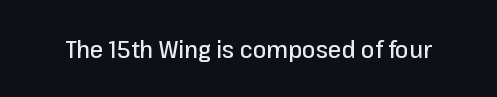
The image shows 24 px text type, upright; set normal letter spacing, not underlined.
